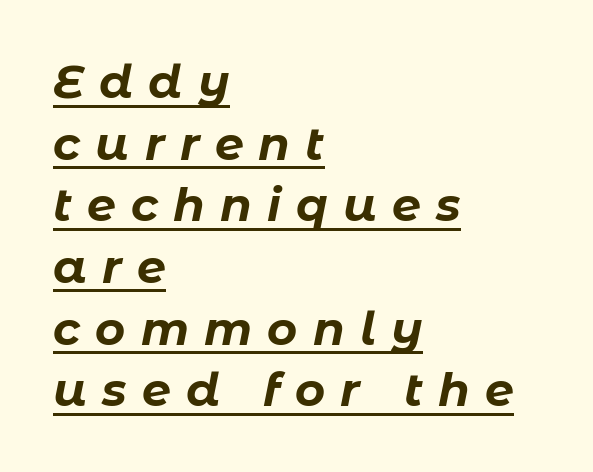
Q: Is the text bold? A: Yes.
Q: Is the text italic (slanted)? A: Yes, it leans right by about 11 degrees.
Q: Is the text underlined? A: Yes.
Q: How is the paragraph aligned? A: Left-aligned.
Q: Is the spacing between letters normal or unusually wide? A: Unusually wide.
Q: Is the spacing between lines tight, normal or loose? A: Normal.
Q: Width (condensed, normal, or wide)? A: Normal.
Q: Stroke contrast? A: Low.
Q: x-height? A: Medium.
Q: Monospaced? A: No.
